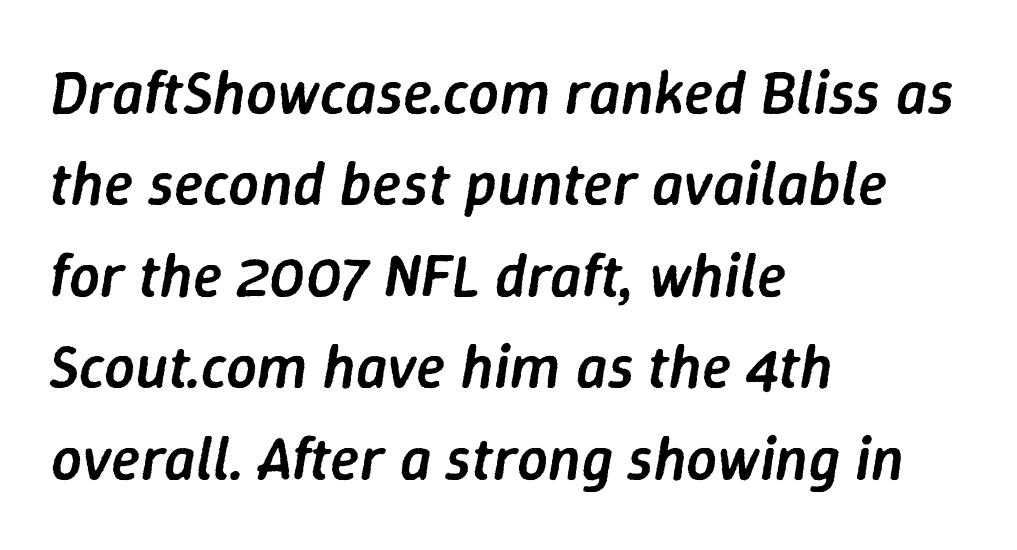
Note the varied advance widths — an 'i' is clearly narrower than an 'm'. Italic: yes, the glyphs are oblique. In terms of leading, this rendering sits right in the middle. The tracking reads as untouched default to a designer's eye. Every letter is mildly thick-stroked: semibold rather than bold. The baseline area is clear.
